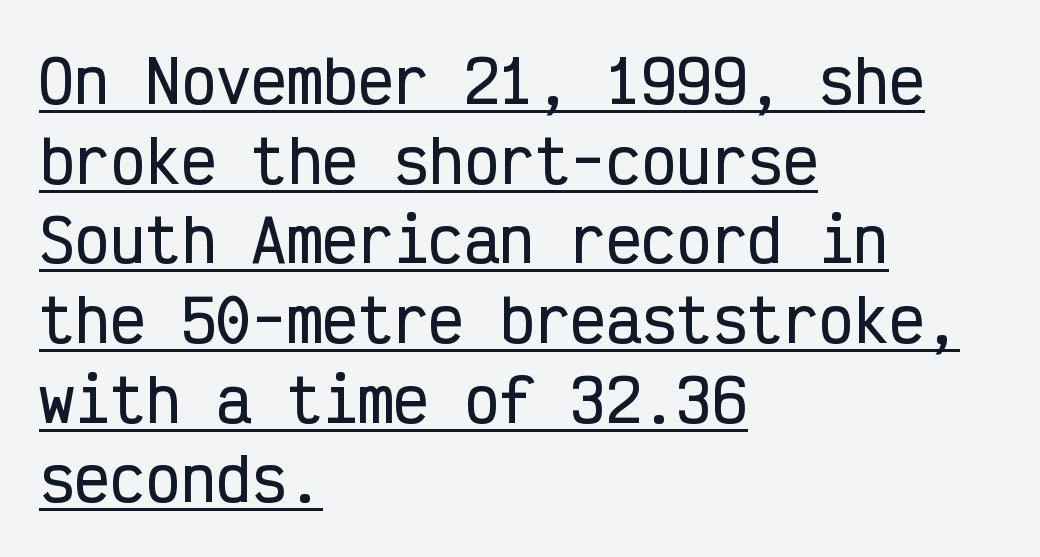
Q: Is the text italic (slanted)? A: No, it is upright.
Q: Is the typeface a serif or a sans-serif typeface? A: Sans-serif.
Q: Is the text underlined? A: Yes.
Q: How is the paragraph aligned? A: Left-aligned.
Q: Is the spacing between letters normal or unusually wide? A: Normal.
Q: Is the spacing between lines tight, normal or loose? A: Normal.
Q: Width (condensed, normal, or wide)? A: Condensed.
Q: Stroke contrast? A: Low.
Q: x-height? A: Medium.
Q: Monospaced? A: Yes.
